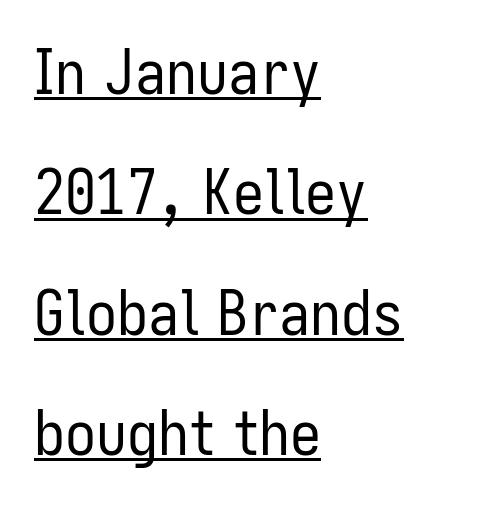
{"serif": "no", "italic": "no", "bold": "no", "weight": "regular", "width": "condensed", "stroke_contrast": "low", "x_height": "medium", "monospaced": "no", "underline": "yes", "align": "left", "line_spacing": "loose", "line_spacing_ratio": 1.94, "letter_spacing": "normal", "letter_spacing_em": 0.0, "glyph_px": 62}
